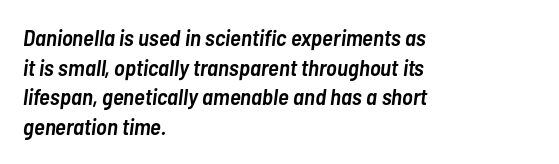
How would I describe the line gaps? Plain and ordinary. Rule under the text: the space is simply empty. No extra tracking has been applied to these lines. The letters are slanted; this is an italic face.
